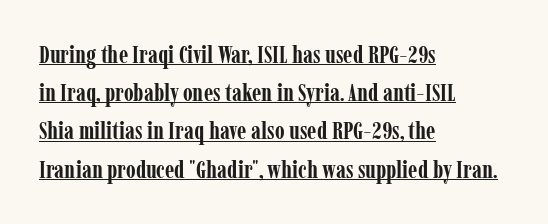
Is the block centered? No — it sits flush against the left margin. A full-strength bold gives these letters their thick strokes. A baseline rule has been typeset under these characters. Tracking here is standard; glyphs follow each other at the usual distance. This block has exactly the height ordinary leading produces.
